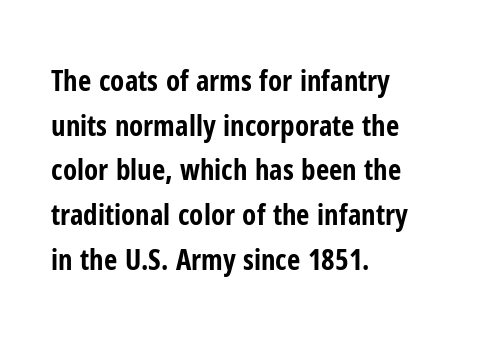
Q: Is the text bold? A: Yes.
Q: Is the text italic (slanted)? A: No, it is upright.
Q: Is the typeface a serif or a sans-serif typeface? A: Sans-serif.
Q: Is the text underlined? A: No.
Q: How is the paragraph aligned? A: Left-aligned.
Q: Is the spacing between letters normal or unusually wide? A: Normal.
Q: Is the spacing between lines tight, normal or loose? A: Normal.
Q: Width (condensed, normal, or wide)? A: Condensed.
Q: Stroke contrast? A: Low.
Q: x-height? A: Medium.
Q: Monospaced? A: No.
